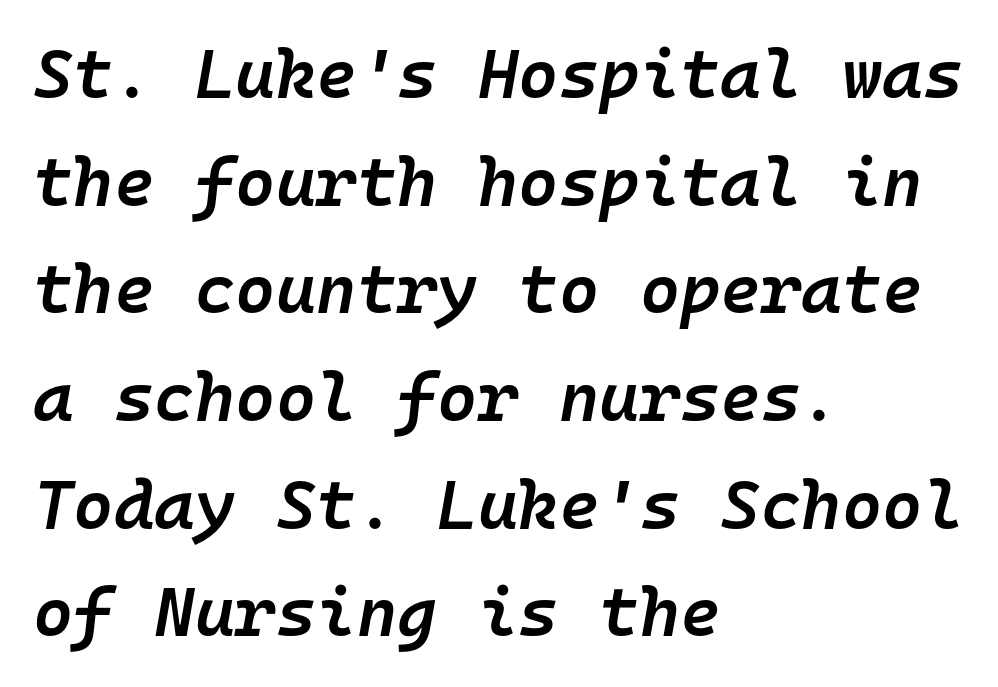
Q: Is the text bold? A: Semi-bold.
Q: Is the text italic (slanted)? A: Yes, it leans right by about 10 degrees.
Q: Is the text underlined? A: No.
Q: How is the paragraph aligned? A: Left-aligned.
Q: Is the spacing between letters normal or unusually wide? A: Normal.
Q: Is the spacing between lines tight, normal or loose? A: Normal.
Q: Width (condensed, normal, or wide)? A: Normal.
Q: Stroke contrast? A: Low.
Q: x-height? A: Medium.
Q: Monospaced? A: Yes.
